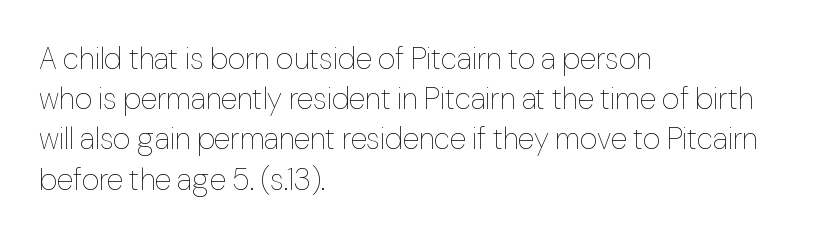
{"italic": "no", "bold": "no", "weight": "thin", "width": "normal", "stroke_contrast": "low", "x_height": "medium", "monospaced": "no", "underline": "no", "align": "left", "line_spacing": "normal", "line_spacing_ratio": 1.34, "letter_spacing": "normal", "letter_spacing_em": 0.0, "glyph_px": 30}
